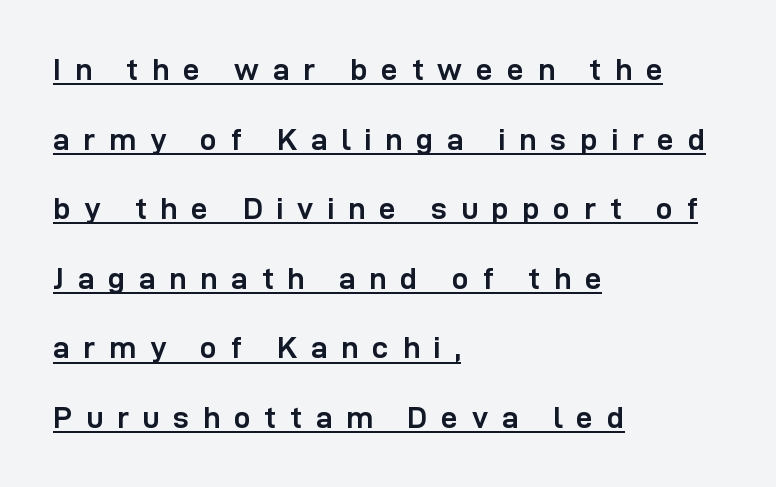
The image shows 30 px semibold sans-serif type, upright; set left-aligned, loose line spacing (2.32x), unusually wide letter spacing (+0.46 em), underlined; low stroke contrast and a medium x-height.
